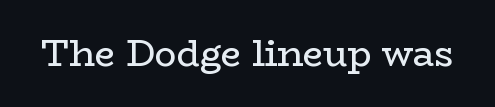
The image shows 36 px regular-weight, wide serif type, upright; set normal letter spacing, not underlined; low stroke contrast and a medium x-height.
